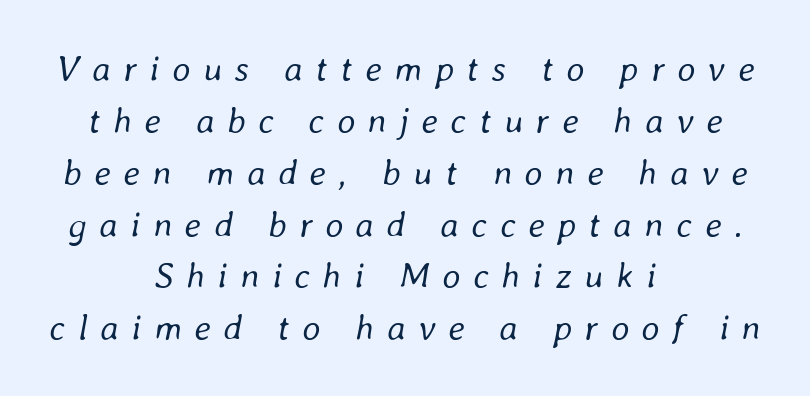
Q: Is the text bold? A: No.
Q: Is the text italic (slanted)? A: Yes, it leans right by about 8 degrees.
Q: Is the text underlined? A: No.
Q: How is the paragraph aligned? A: Centered.
Q: Is the spacing between letters normal or unusually wide? A: Unusually wide.
Q: Is the spacing between lines tight, normal or loose? A: Normal.
Q: Width (condensed, normal, or wide)? A: Normal.
Q: Stroke contrast? A: Low.
Q: x-height? A: Medium.
Q: Monospaced? A: No.
